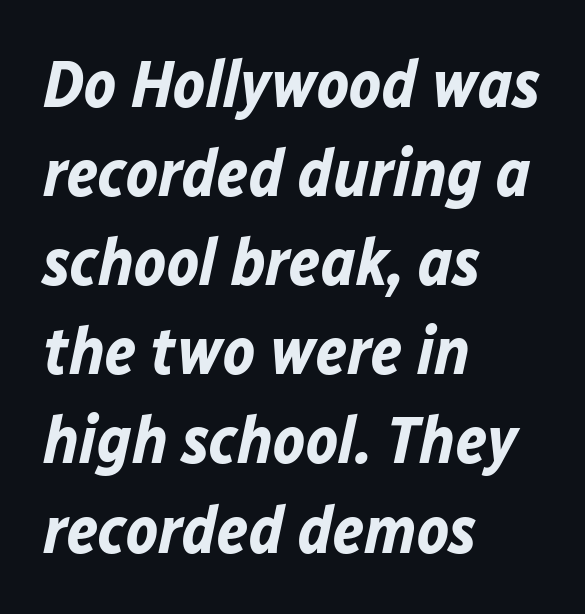
{"italic": "yes", "lean": "right", "slant_degrees": 12, "bold": "yes", "weight": "bold", "width": "normal", "stroke_contrast": "low", "x_height": "medium", "monospaced": "no", "underline": "no", "align": "left", "line_spacing": "normal", "line_spacing_ratio": 1.33, "letter_spacing": "normal", "letter_spacing_em": 0.0, "glyph_px": 67}
